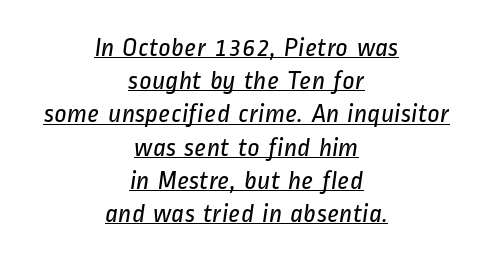
The image shows 27 px text type; set centered, line spacing 1.23x, normal letter spacing, underlined.
